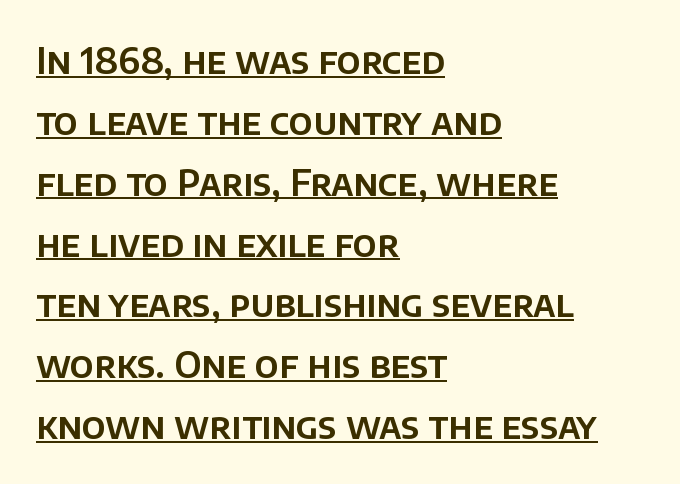
{"serif": "no", "italic": "no", "width": "normal", "stroke_contrast": "low", "x_height": "large", "monospaced": "no", "underline": "yes", "align": "left", "line_spacing": "normal", "line_spacing_ratio": 1.69, "letter_spacing": "normal", "letter_spacing_em": 0.0, "glyph_px": 36}
